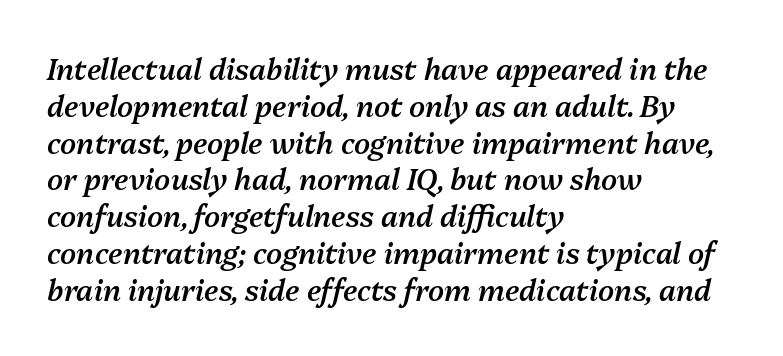
Q: Is the text bold? A: Semi-bold.
Q: Is the text italic (slanted)? A: Yes, it leans right by about 13 degrees.
Q: Is the text underlined? A: No.
Q: How is the paragraph aligned? A: Left-aligned.
Q: Is the spacing between letters normal or unusually wide? A: Normal.
Q: Is the spacing between lines tight, normal or loose? A: Normal.
Q: Width (condensed, normal, or wide)? A: Normal.
Q: Stroke contrast? A: Medium.
Q: x-height? A: Medium.
Q: Monospaced? A: No.
